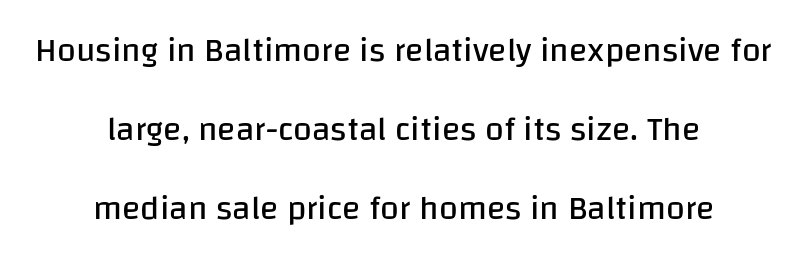
{"serif": "no", "italic": "no", "bold": "no", "weight": "regular", "width": "normal", "stroke_contrast": "low", "x_height": "large", "monospaced": "no", "underline": "no", "align": "center", "line_spacing": "loose", "line_spacing_ratio": 2.33, "letter_spacing": "normal", "letter_spacing_em": 0.0, "glyph_px": 34}
